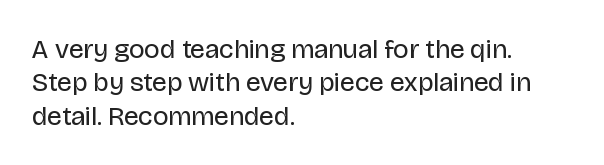
No letter is thick-stroked: the sample isn't bold. This rendering leaves character spacing at its baseline value. A bare baseline throughout the passage. Line beginnings align vertically; line endings do not. This sample uses an upright cut, with every glyph sitting square on the baseline.
